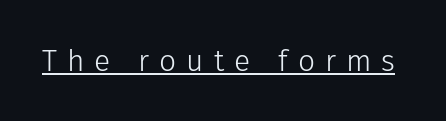
The image shows 30 px light sans-serif type, upright; set unusually wide letter spacing (+0.33 em), underlined; low stroke contrast and a medium x-height.
